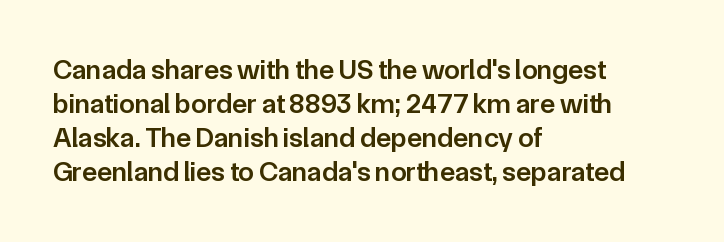
{"serif": "no", "italic": "no", "bold": "semi", "weight": "semibold", "width": "normal", "stroke_contrast": "low", "x_height": "medium", "monospaced": "no", "underline": "no", "align": "left", "line_spacing_ratio": 1.22, "letter_spacing": "normal", "letter_spacing_em": 0.0, "glyph_px": 28}
